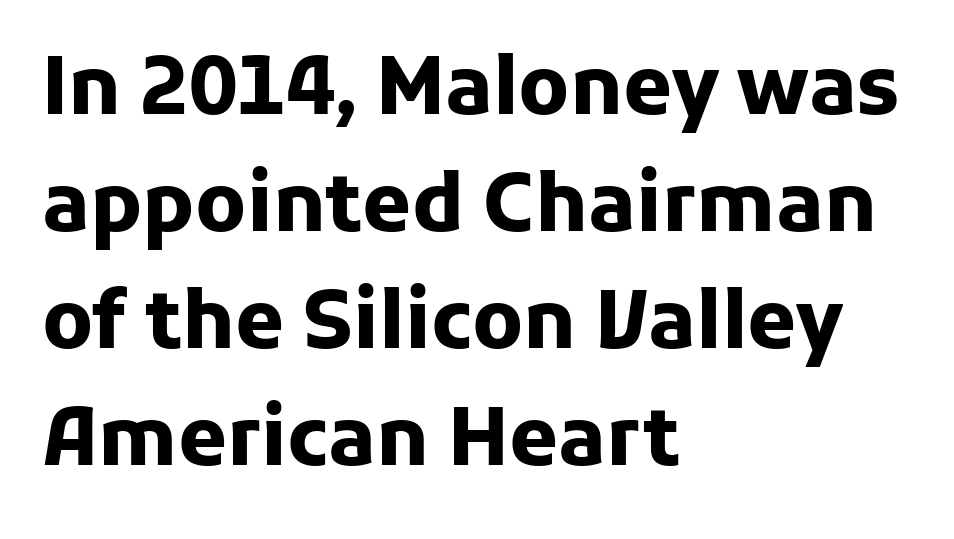
{"serif": "no", "italic": "no", "bold": "yes", "weight": "heavy", "width": "normal", "stroke_contrast": "low", "x_height": "medium", "monospaced": "no", "underline": "no", "align": "left", "line_spacing": "normal", "line_spacing_ratio": 1.48, "letter_spacing": "normal", "letter_spacing_em": 0.0, "glyph_px": 79}
